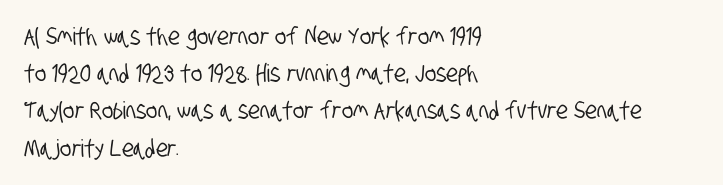
Q: Is the text underlined? A: No.
Q: How is the paragraph aligned? A: Left-aligned.
Q: Is the spacing between letters normal or unusually wide? A: Normal.
Q: Is the spacing between lines tight, normal or loose? A: Normal.
